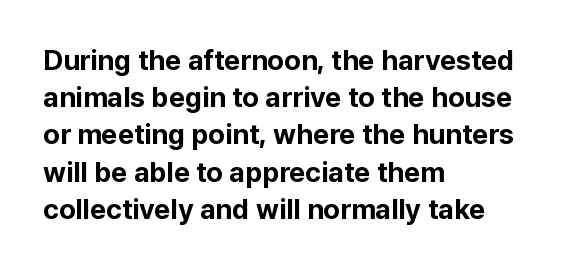
The image shows 28 px bold sans-serif type, upright; set left-aligned, normal line spacing (1.33x), normal letter spacing, not underlined; low stroke contrast and a medium x-height.
